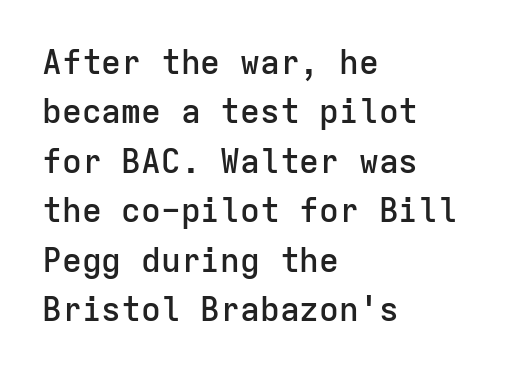
You could count columns in this text — the font is strictly monospaced. The compositor pushed each line to the left boundary. Glyph-to-glyph distance matches everyday printed text. Descenders are the only things crossing below the line.
